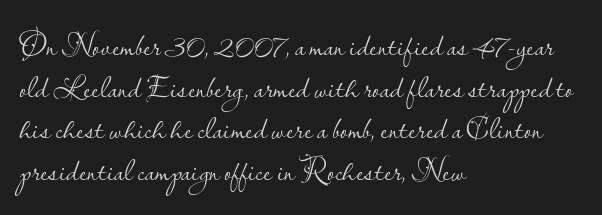
The line texture is even and compact thanks to regular tracking. Short and long lines alike share a common starting point at left. The face used here is a sans, in the tradition of grotesques and geometrics. Is this a fixed-width face? No — the glyphs have proportional, varying widths.
